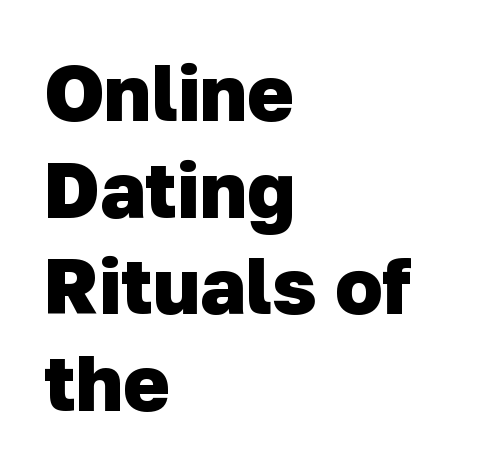
Q: Is the text bold? A: Yes.
Q: Is the typeface a serif or a sans-serif typeface? A: Sans-serif.
Q: Is the text underlined? A: No.
Q: How is the paragraph aligned? A: Left-aligned.
Q: Is the spacing between letters normal or unusually wide? A: Normal.
Q: Width (condensed, normal, or wide)? A: Normal.
Q: Stroke contrast? A: Low.
Q: x-height? A: Medium.
Q: Monospaced? A: No.
